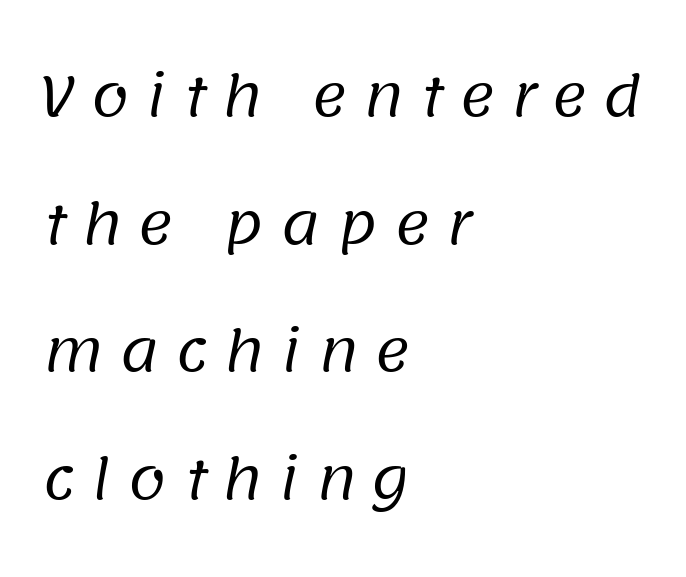
Q: Is the text bold? A: No.
Q: Is the typeface a serif or a sans-serif typeface? A: Sans-serif.
Q: Is the text underlined? A: No.
Q: How is the paragraph aligned? A: Left-aligned.
Q: Is the spacing between letters normal or unusually wide? A: Unusually wide.
Q: Is the spacing between lines tight, normal or loose? A: Loose.
Q: Width (condensed, normal, or wide)? A: Normal.
Q: Stroke contrast? A: Low.
Q: x-height? A: Large.
Q: Monospaced? A: No.
